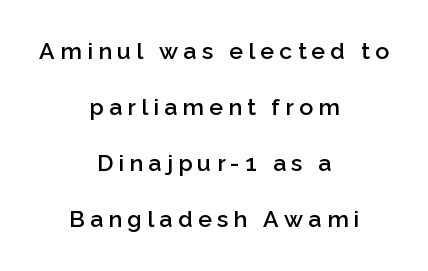
The image shows 23 px text type, upright; set centered, loose line spacing (2.44x), unusually wide letter spacing (+0.23 em), not underlined.
